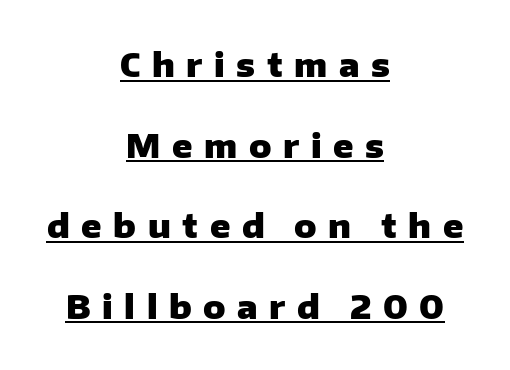
{"serif": "no", "italic": "no", "bold": "yes", "weight": "heavy", "width": "normal", "stroke_contrast": "low", "x_height": "medium", "monospaced": "no", "underline": "yes", "align": "center", "line_spacing": "loose", "line_spacing_ratio": 2.44, "letter_spacing": "wide", "letter_spacing_em": 0.35, "glyph_px": 33}
